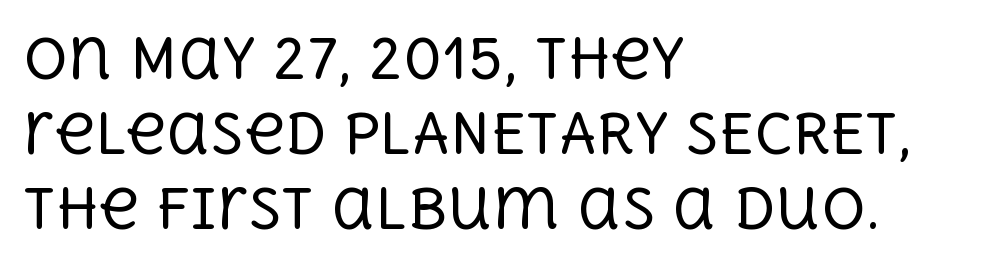
{"serif": "yes", "italic": "no", "bold": "no", "weight": "regular", "width": "normal", "x_height": "large", "monospaced": "no", "underline": "no", "align": "left", "line_spacing": "normal", "line_spacing_ratio": 1.36, "letter_spacing": "normal", "letter_spacing_em": 0.0, "glyph_px": 55}
